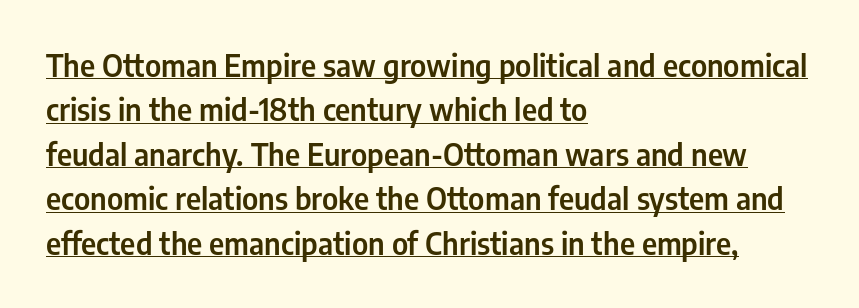
Characters remain perfectly vertical along every line. Think of a printed novel: that variable character pitch is what you see here. Whoever set this chose a conventional vertical rhythm. The text was rendered using a sans face with plain stroke endings. The string is rendered with underlining switched on.
